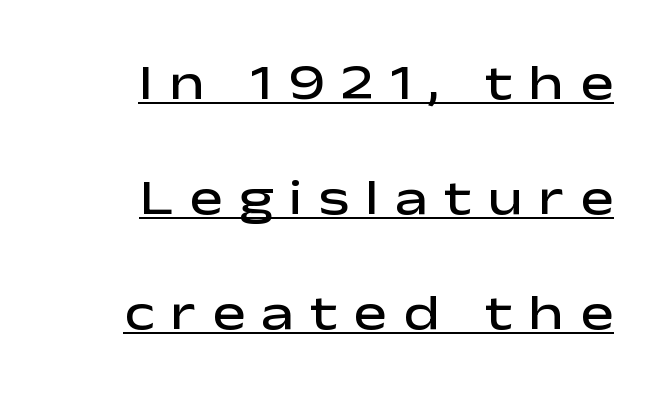
The image shows 50 px semibold, wide sans-serif type, upright; set right-aligned, loose line spacing (2.3x), unusually wide letter spacing (+0.32 em), underlined; low stroke contrast and a medium x-height.
